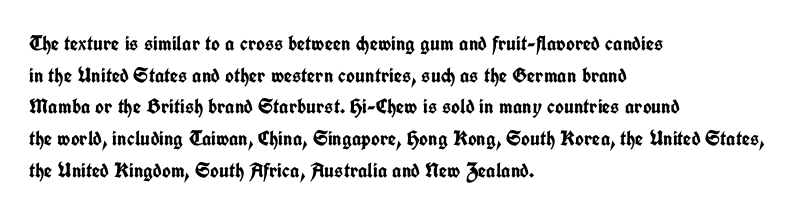
This is roman type, the default non-slanted kind. Observe the ordinary spacing: letters are neighbours, not strangers. The space between consecutive lines is moderate. Leftover space on each line is placed entirely after the last word. The string is rendered with underlining switched off. What weight is shown? A full bold with thick strokes.
